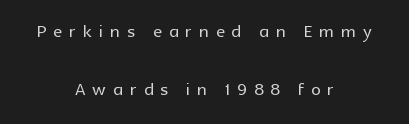
Inter-character spacing is expanded well beyond the font's built-in metrics. If you folded the block vertically in half, each line would mirror itself in length. These lines stand farther apart than default settings would place them. Plain, unruled lines of type. A roman cut, with each character standing at attention.
